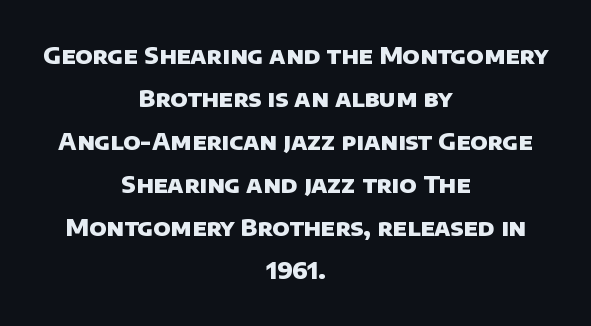
Q: Is the text bold? A: Yes.
Q: Is the text underlined? A: No.
Q: How is the paragraph aligned? A: Centered.
Q: Is the spacing between letters normal or unusually wide? A: Normal.
